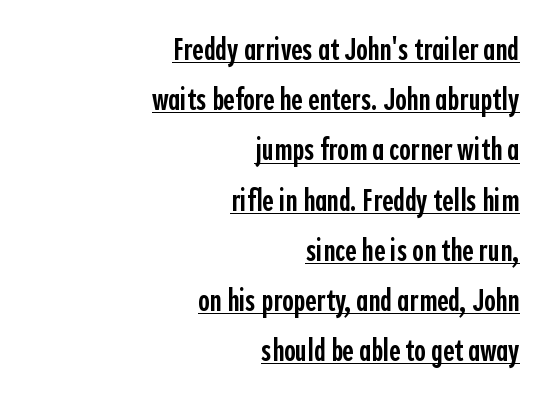
Each word holds together tightly as a unit, with standard inter-letter gaps. Is the block centered? No — it sits flush against the right margin. The strokes are fattened partway — semibold, not bold. Like a heading marked for emphasis, these lines bear an underscore.
